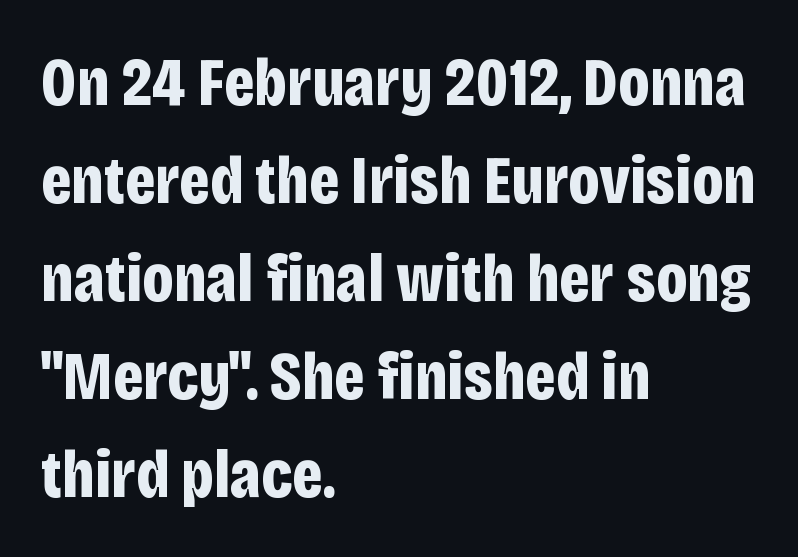
The image shows 68 px bold, condensed sans-serif type, upright; set left-aligned, normal line spacing (1.44x), normal letter spacing, not underlined; low stroke contrast and a large x-height.
